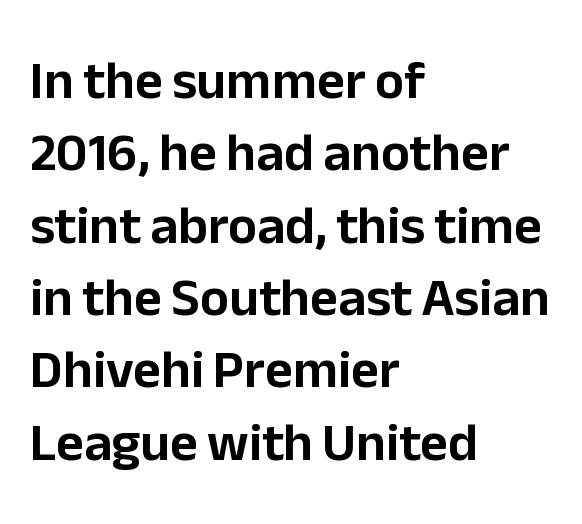
The image shows 54 px sans-serif type, upright; set left-aligned, normal line spacing (1.34x), normal letter spacing, not underlined; low stroke contrast and a medium x-height.
